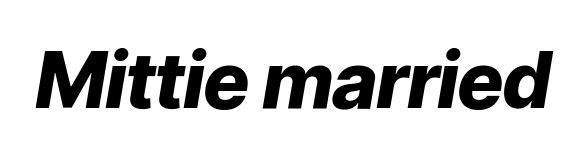
The image shows 78 px heavy type, italic (leaning right); set normal letter spacing, not underlined; low stroke contrast and a medium x-height.
